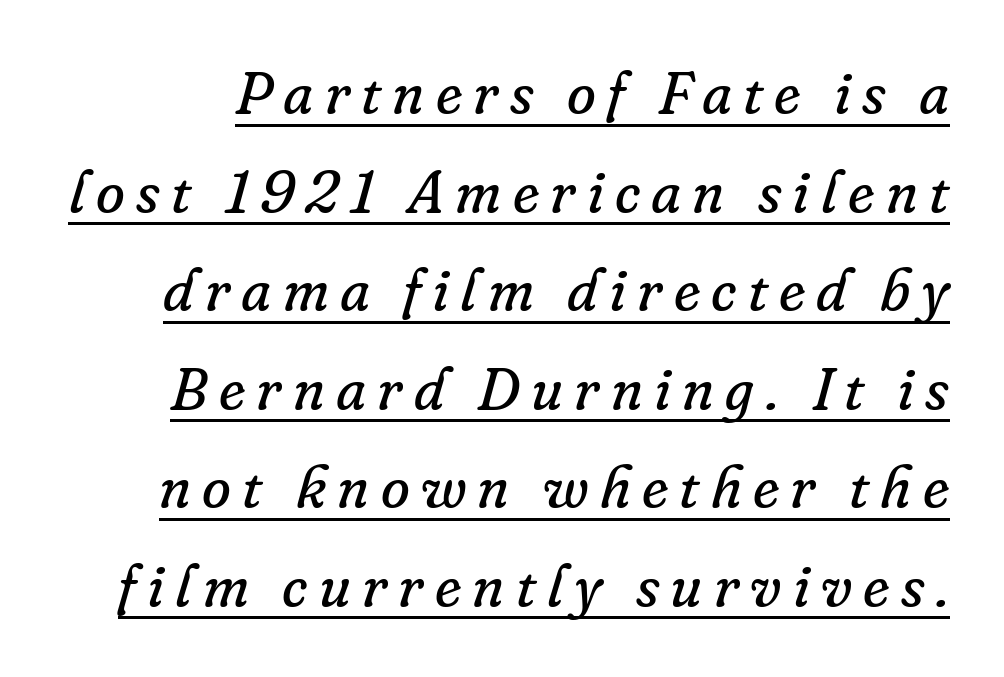
The image shows 59 px regular-weight serif type, italic (leaning right); set normal line spacing (1.67x), underlined; low stroke contrast and a small x-height.
